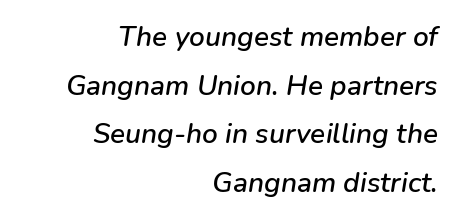
The image shows 28 px text type, italic (leaning right); set right-aligned, line spacing 1.74x, normal letter spacing, not underlined; low stroke contrast and a medium x-height.
